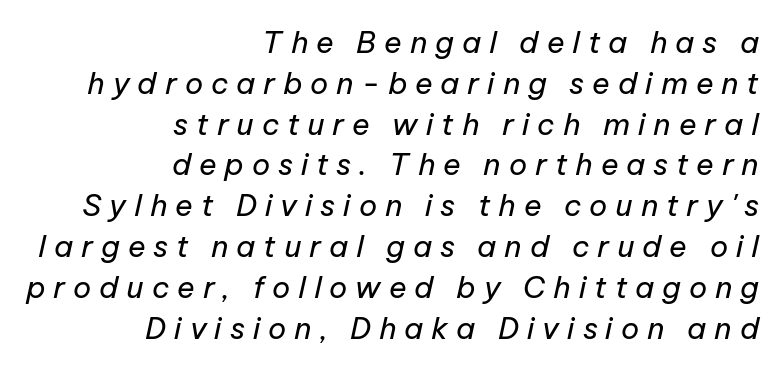
{"italic": "yes", "lean": "right", "slant_degrees": 12, "bold": "no", "weight": "regular", "width": "normal", "stroke_contrast": "low", "x_height": "medium", "monospaced": "no", "underline": "no", "align": "right", "line_spacing": "normal", "line_spacing_ratio": 1.36, "letter_spacing": "wide", "letter_spacing_em": 0.26, "glyph_px": 30}
